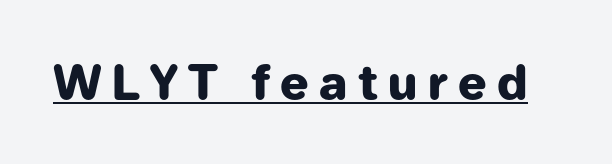
Look at the tracking — it's clearly loosened, letters drifting apart. This is underlined copy, the kind a proofreader might mark for attention. Every stem runs plumb, perpendicular to the baseline. What kind of face is this? One without serifs — a sans.
